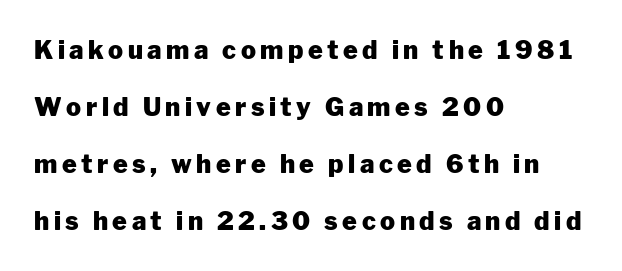
{"italic": "no", "bold": "yes", "underline": "no", "align": "left", "line_spacing": "loose", "line_spacing_ratio": 2.28, "glyph_px": 25}
